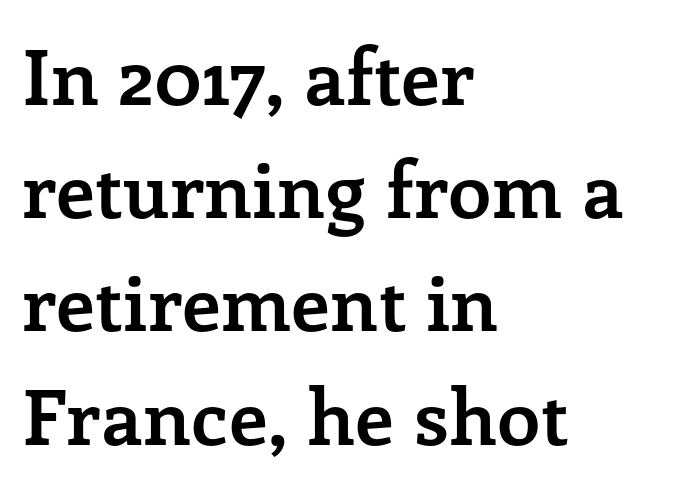
The specimen omits any rule beneath the text block's lines. What's the leading like? Ordinary, nothing unusual. The paragraph has a hard left edge and a soft right edge. Do the characters align in a grid? No, the font is proportional. The letters stand upright; this is a roman face. Classification — serif.
